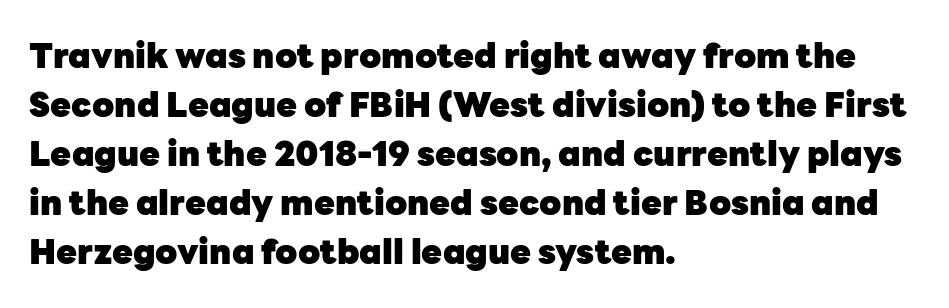
{"serif": "no", "italic": "no", "bold": "yes", "weight": "heavy", "width": "normal", "stroke_contrast": "low", "x_height": "medium", "monospaced": "no", "underline": "no", "align": "left", "line_spacing": "normal", "line_spacing_ratio": 1.44, "letter_spacing": "normal", "letter_spacing_em": 0.0, "glyph_px": 34}
